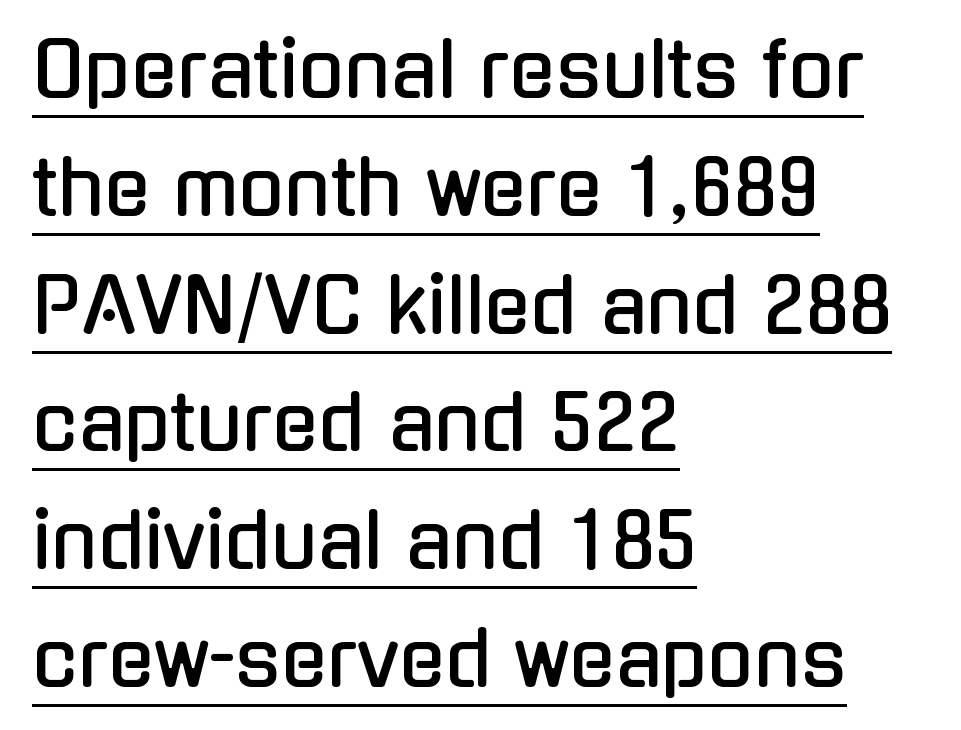
Q: Is the text italic (slanted)? A: No, it is upright.
Q: Is the typeface a serif or a sans-serif typeface? A: Sans-serif.
Q: Is the text underlined? A: Yes.
Q: How is the paragraph aligned? A: Left-aligned.
Q: Is the spacing between letters normal or unusually wide? A: Normal.
Q: Is the spacing between lines tight, normal or loose? A: Normal.
Q: Width (condensed, normal, or wide)? A: Condensed.
Q: Stroke contrast? A: Low.
Q: x-height? A: Medium.
Q: Monospaced? A: No.
